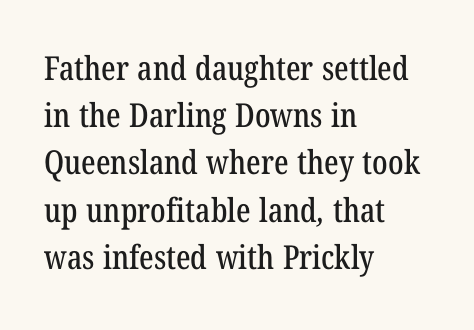
The image shows 33 px condensed serif type; set left-aligned, normal line spacing (1.43x), normal letter spacing, not underlined; low stroke contrast and a medium x-height.
